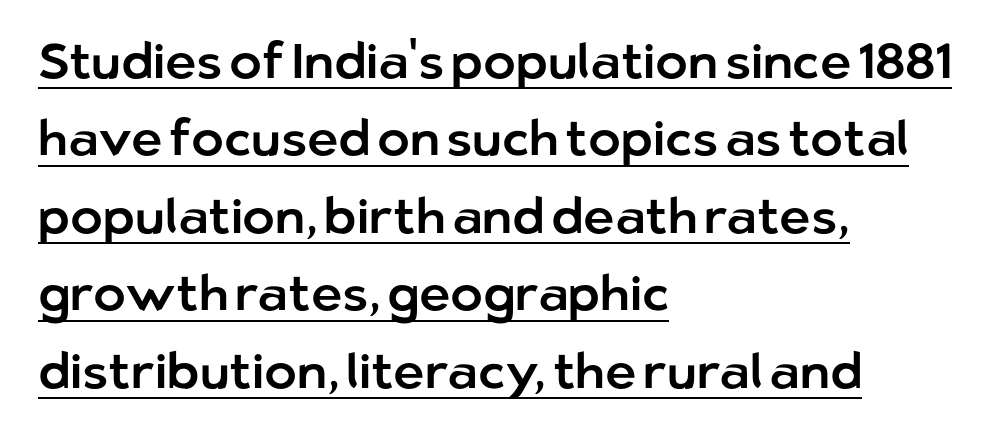
{"serif": "no", "italic": "no", "width": "normal", "stroke_contrast": "low", "x_height": "medium", "monospaced": "no", "underline": "yes", "align": "left", "line_spacing": "normal", "line_spacing_ratio": 1.58, "letter_spacing": "normal", "letter_spacing_em": 0.0, "glyph_px": 49}
